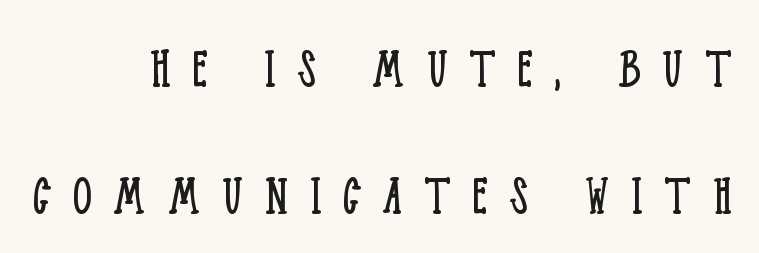
Q: Is the text bold? A: No.
Q: Is the text italic (slanted)? A: No, it is upright.
Q: Is the typeface a serif or a sans-serif typeface? A: Serif.
Q: Is the text underlined? A: No.
Q: How is the paragraph aligned? A: Right-aligned.
Q: Is the spacing between letters normal or unusually wide? A: Unusually wide.
Q: Is the spacing between lines tight, normal or loose? A: Loose.
Q: Width (condensed, normal, or wide)? A: Condensed.
Q: Stroke contrast? A: Low.
Q: x-height? A: Large.
Q: Monospaced? A: No.
